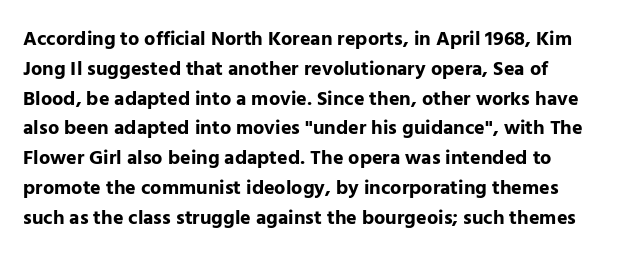
{"italic": "no", "bold": "yes", "underline": "no", "line_spacing": "normal", "line_spacing_ratio": 1.49, "letter_spacing": "normal", "letter_spacing_em": 0.0, "glyph_px": 20}
